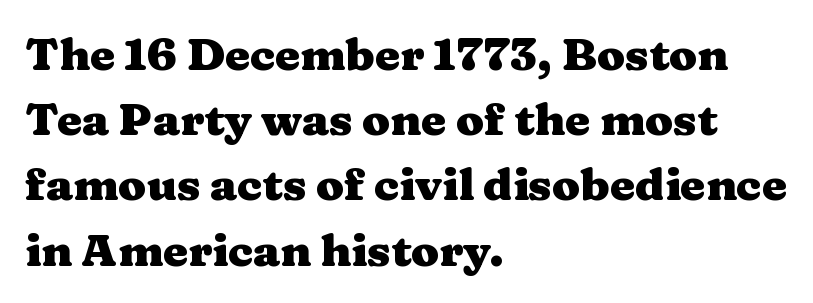
The image shows 45 px heavy, wide serif type, upright; set left-aligned, normal line spacing (1.45x), normal letter spacing, not underlined; medium stroke contrast and a medium x-height.
